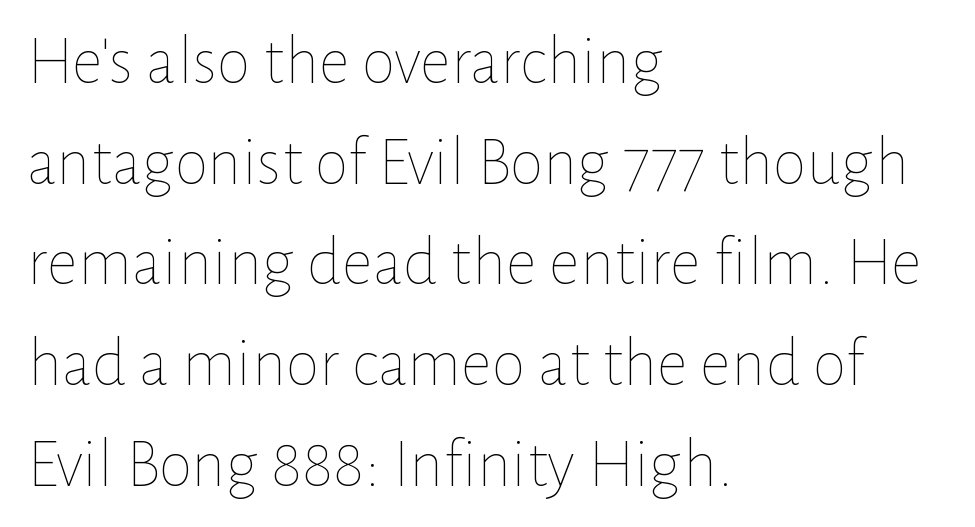
The image shows 69 px thin type, upright; set left-aligned, normal line spacing (1.46x), normal letter spacing, not underlined; low stroke contrast and a medium x-height.
